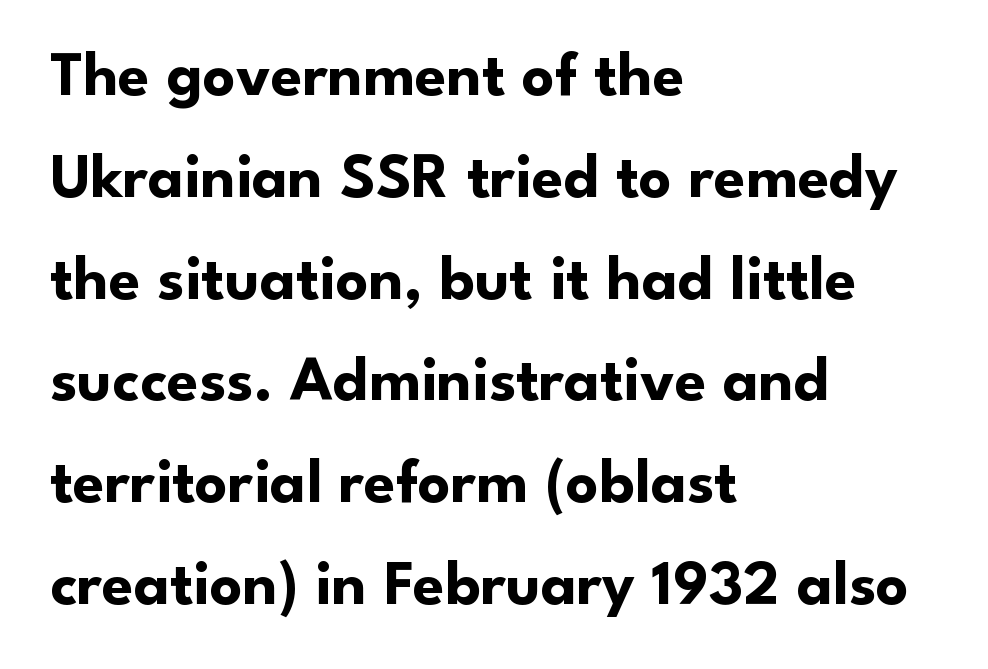
{"serif": "no", "italic": "no", "bold": "yes", "weight": "bold", "width": "normal", "stroke_contrast": "low", "x_height": "small", "monospaced": "no", "underline": "no", "align": "left", "line_spacing": "normal", "line_spacing_ratio": 1.59, "letter_spacing": "normal", "letter_spacing_em": 0.0, "glyph_px": 64}
